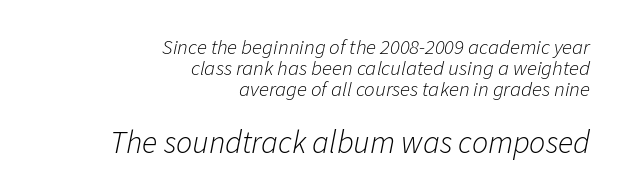
The image shows 32 px light type, italic (leaning right); set right-aligned, tight line spacing (0.99x), normal letter spacing, not underlined; the second (bottom) block is 1.52x larger; low stroke contrast and a medium x-height.
